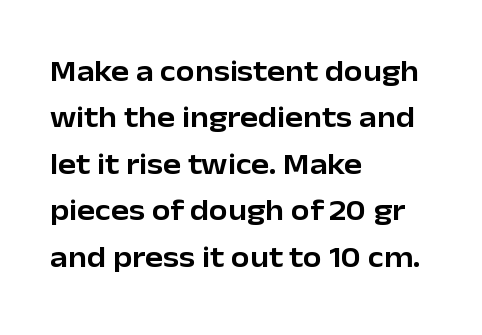
The image shows 30 px sans-serif type, upright; set left-aligned, normal line spacing (1.55x), normal letter spacing, not underlined; low stroke contrast and a medium x-height.
